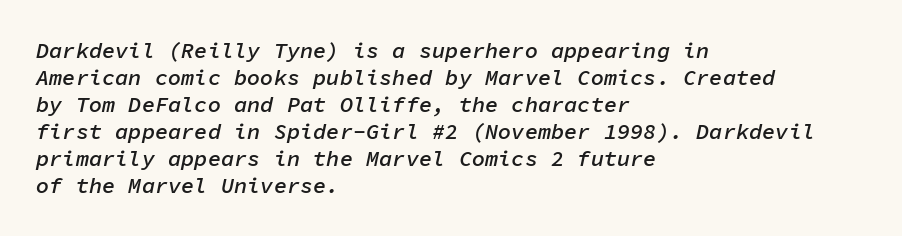
{"italic": "yes", "lean": "right", "slant_degrees": 11, "bold": "semi", "underline": "no", "align": "left", "line_spacing_ratio": 1.23, "letter_spacing": "normal", "letter_spacing_em": 0.0, "glyph_px": 22}
